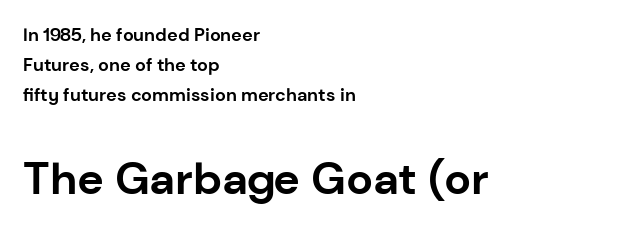
No feet cap the strokes, marking this as sans-serif type. You could not count columns in this text — the font is proportionally spaced. Rule under the text: the space is simply empty. A typesetter would call this zero additional tracking. Left-aligned paragraph, ragged on the right. The rendering uses a moderate line-height, typical for paragraphs.
